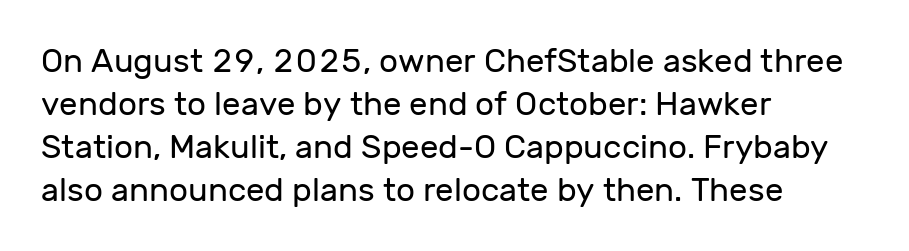
Reading down the block, your eye returns to a fixed left position each line. The type sits square on the baseline with zero lean. Rows of type keep a routine distance in the vertical direction. Tracking value appears to be zero — textbook default spacing.
